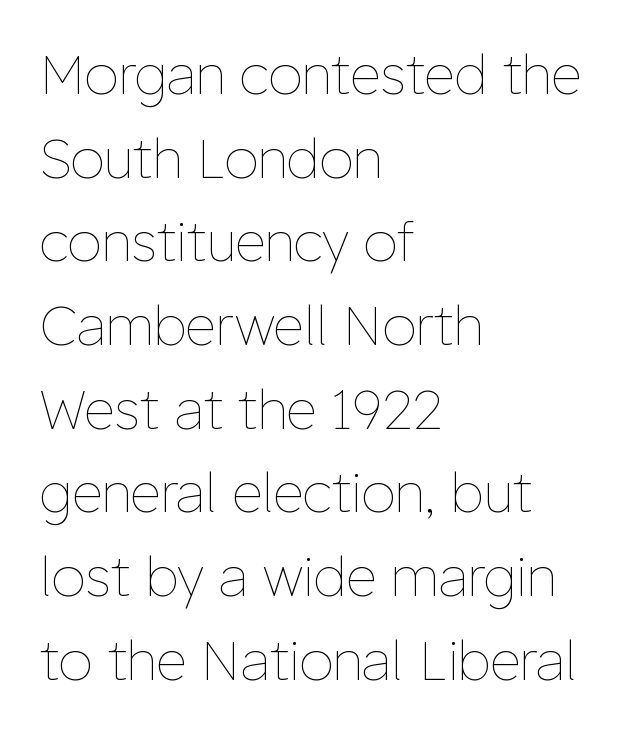
Q: Is the text bold? A: No.
Q: Is the text italic (slanted)? A: No, it is upright.
Q: Is the text underlined? A: No.
Q: How is the paragraph aligned? A: Left-aligned.
Q: Is the spacing between letters normal or unusually wide? A: Normal.
Q: Is the spacing between lines tight, normal or loose? A: Normal.
Q: Width (condensed, normal, or wide)? A: Normal.
Q: Stroke contrast? A: Low.
Q: x-height? A: Medium.
Q: Monospaced? A: No.
